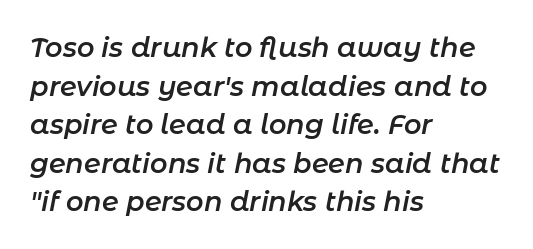
The rows are spaced the way most documents space them. An italicized treatment has been applied to the whole sample. Just letters on the line, the space beneath them empty. The setting favours the left margin, as ordinary paragraphs usually do. The type is set solid horizontally, with unmodified tracking. The typesetting leans somewhat heavy: a semibold.
